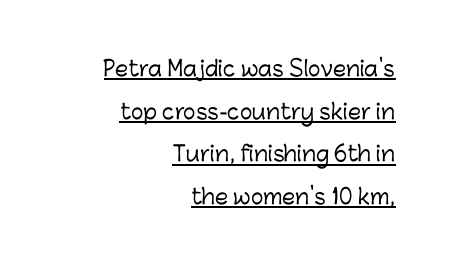
The image shows 21 px text type, upright; set right-aligned, loose line spacing (2.03x), normal letter spacing, underlined.
